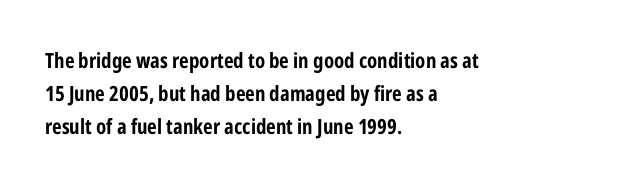
Weight check: bold — yes, fully. This rendering features lettering with no underline. This is the regular roman posture of the typeface. Is there much room between lines? A standard amount, neither cramped nor airy. No extra tracking has been applied to these lines. The rag falls on the right side of this text block.
